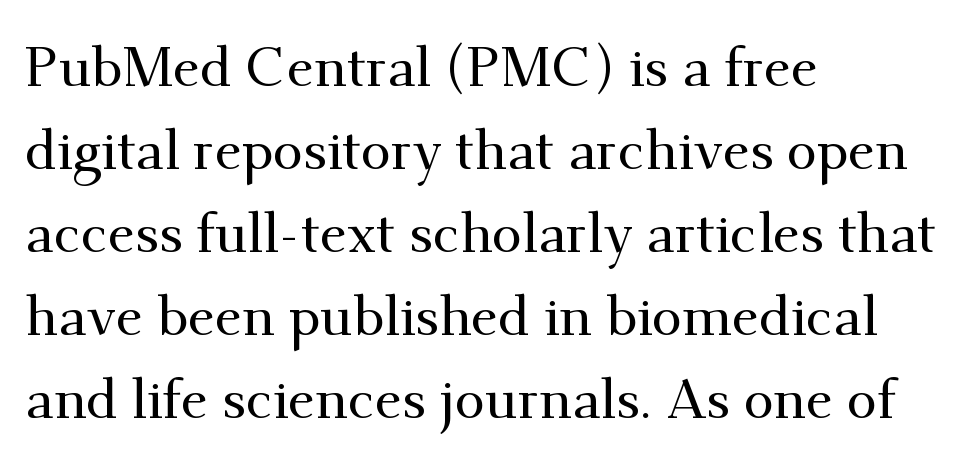
Q: Is the text italic (slanted)? A: No, it is upright.
Q: Is the typeface a serif or a sans-serif typeface? A: Serif.
Q: Is the text underlined? A: No.
Q: How is the paragraph aligned? A: Left-aligned.
Q: Is the spacing between letters normal or unusually wide? A: Normal.
Q: Is the spacing between lines tight, normal or loose? A: Normal.
Q: Width (condensed, normal, or wide)? A: Normal.
Q: Stroke contrast? A: Medium.
Q: x-height? A: Small.
Q: Monospaced? A: No.
